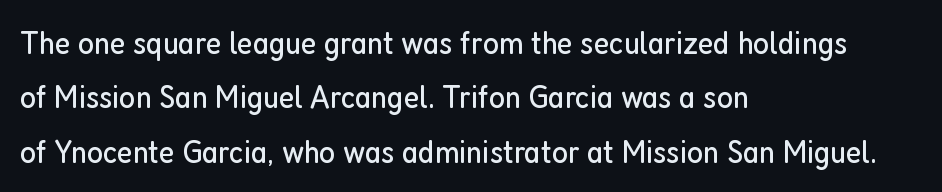
The image shows 34 px regular-weight, condensed sans-serif type, upright; set left-aligned, normal line spacing (1.6x), normal letter spacing, not underlined; low stroke contrast and a medium x-height.
